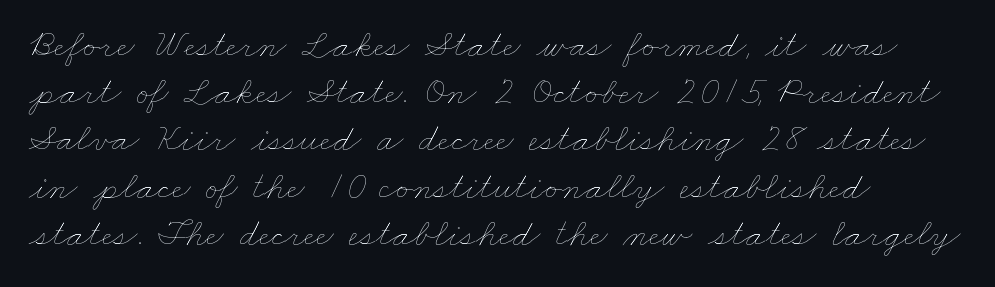
{"bold": "no", "weight": "thin", "width": "wide", "stroke_contrast": "low", "x_height": "small", "monospaced": "no", "underline": "no", "align": "left", "line_spacing_ratio": 1.21, "letter_spacing": "normal", "letter_spacing_em": 0.0, "glyph_px": 39}
